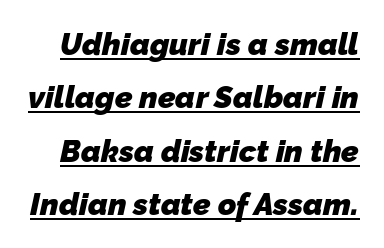
Q: Is the text bold? A: Yes.
Q: Is the typeface a serif or a sans-serif typeface? A: Sans-serif.
Q: Is the text underlined? A: Yes.
Q: Is the spacing between letters normal or unusually wide? A: Normal.
Q: Width (condensed, normal, or wide)? A: Normal.
Q: Stroke contrast? A: Low.
Q: x-height? A: Medium.
Q: Monospaced? A: No.
